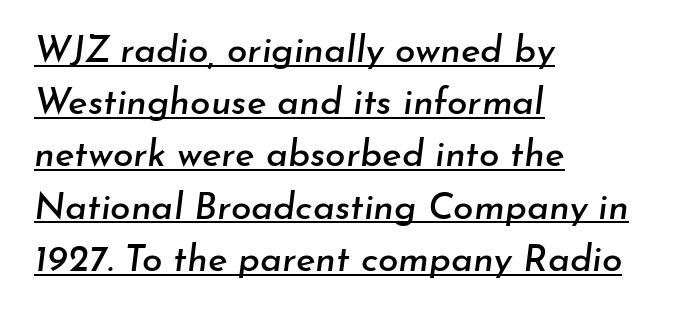
A typesetter would call this proportional, since set widths differ per character. Observe the lean: these are italic letterforms. Underlined type. Horizontal alignment here is leftward, the default for most running prose. This rendering leaves character spacing at its baseline value. How would I describe the line gaps? Plain and ordinary.
